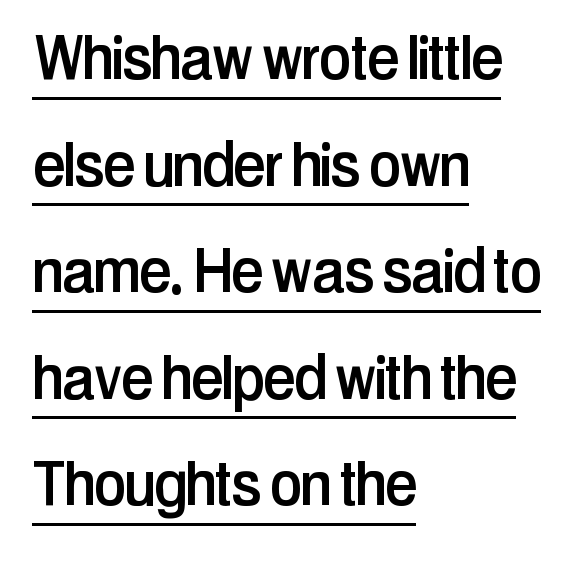
This is underlined copy, the kind a proofreader might mark for attention. Each word holds together tightly as a unit, with standard inter-letter gaps. Italic: no, the glyphs are upright roman. What's the leading like? Ordinary, nothing unusual. Caption: multi-line text, flush left, ragged right.
